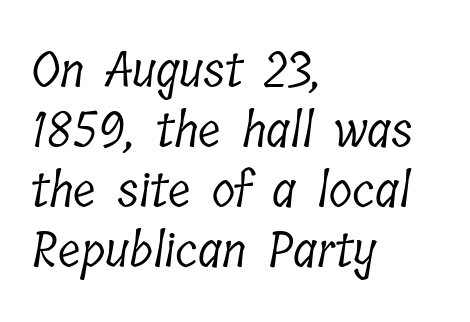
{"serif": "yes", "bold": "no", "weight": "light", "width": "condensed", "stroke_contrast": "low", "x_height": "medium", "monospaced": "no", "underline": "no", "align": "left", "line_spacing": "normal", "line_spacing_ratio": 1.25, "letter_spacing": "normal", "letter_spacing_em": 0.0, "glyph_px": 48}
